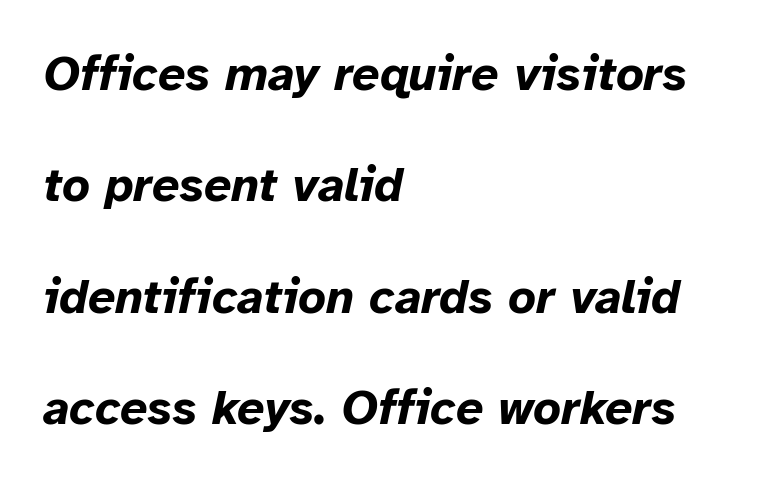
The letters are bold, with thick, heavy strokes. This sample trades compactness for vertical openness between lines. The area under the type is left untouched. A typesetter would call this proportional, since set widths differ per character.
